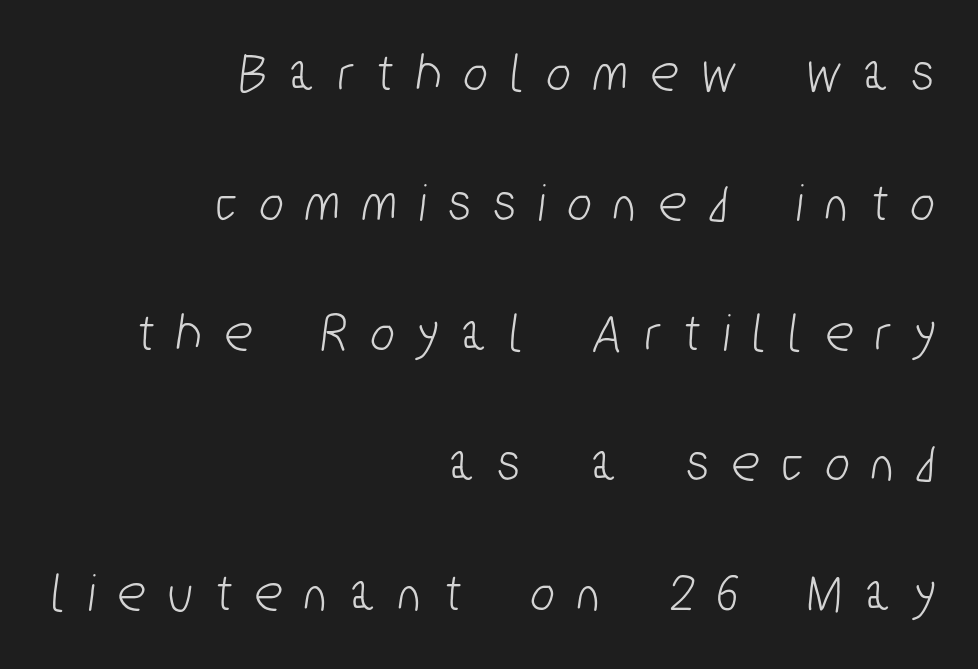
The image shows 56 px condensed sans-serif type; set right-aligned, loose line spacing (2.32x), unusually wide letter spacing (+0.42 em), not underlined; low stroke contrast and a medium x-height.
